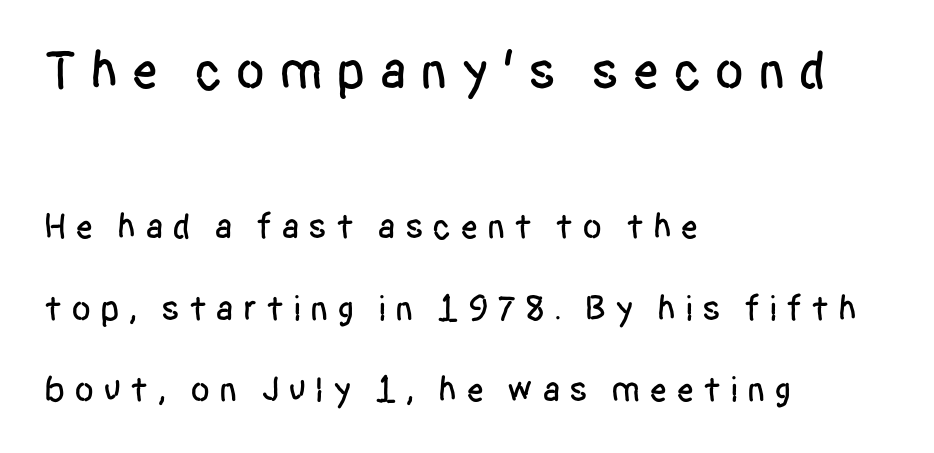
Q: Is the text italic (slanted)? A: No, it is upright.
Q: Is the typeface a serif or a sans-serif typeface? A: Sans-serif.
Q: Is the text underlined? A: No.
Q: How is the paragraph aligned? A: Left-aligned.
Q: Is the spacing between letters normal or unusually wide? A: Unusually wide.
Q: Is the spacing between lines tight, normal or loose? A: Loose.
Q: Which block of text is set in a larger size, the first (top) or the second (bottom)? A: The first (top) one.
Q: Width (condensed, normal, or wide)? A: Condensed.
Q: Stroke contrast? A: Low.
Q: x-height? A: Large.
Q: Monospaced? A: No.
